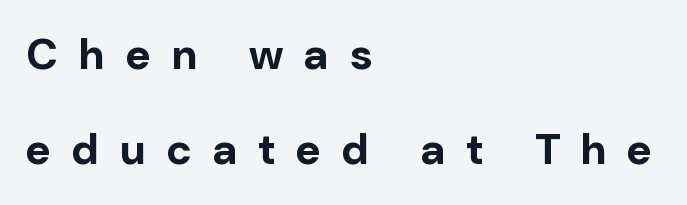
The space directly below the letters is spotless. The designer dialed line spacing up above the default. Spacing verdict: proportional, widths tailored to each character. The face used here is rendered with a markedly widened letterfit. A typesetter would mark this as roman, not italic.
